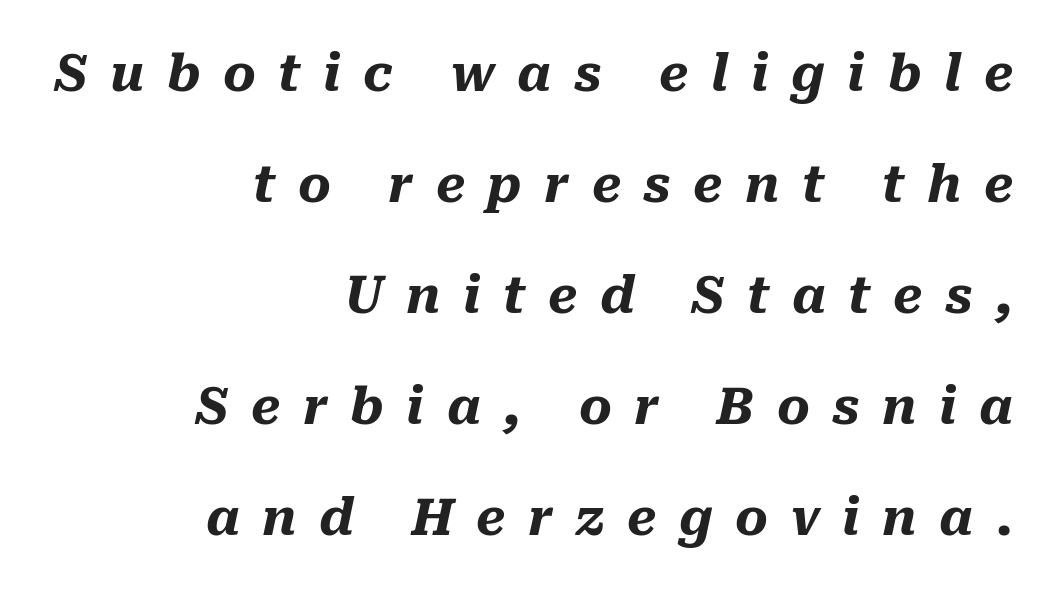
The tracking jumps out immediately: characters are airy and widely separated. Thick stems and heavy bowls — unmistakably bold. Students, observe: this is what heavily led, spacious text looks like. Character widths vary here, with narrow letters taking less room than wide ones. The strip under each line holds only bare page.
